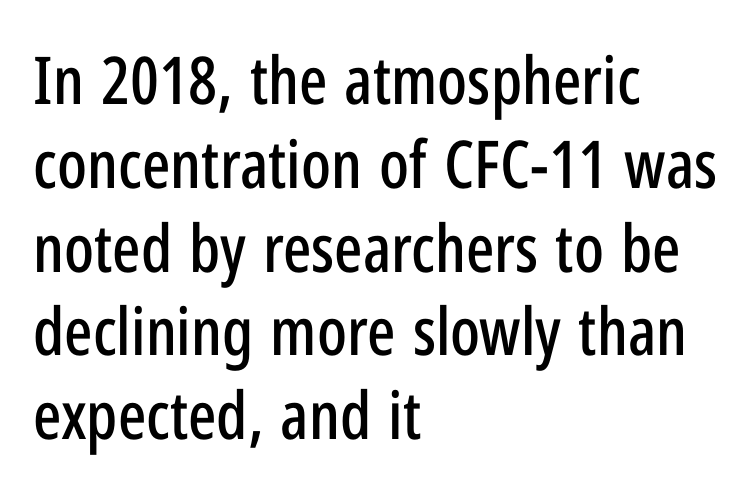
{"serif": "no", "italic": "no", "width": "condensed", "stroke_contrast": "low", "x_height": "medium", "monospaced": "no", "underline": "no", "align": "left", "line_spacing": "normal", "line_spacing_ratio": 1.27, "letter_spacing": "normal", "letter_spacing_em": 0.0, "glyph_px": 66}
